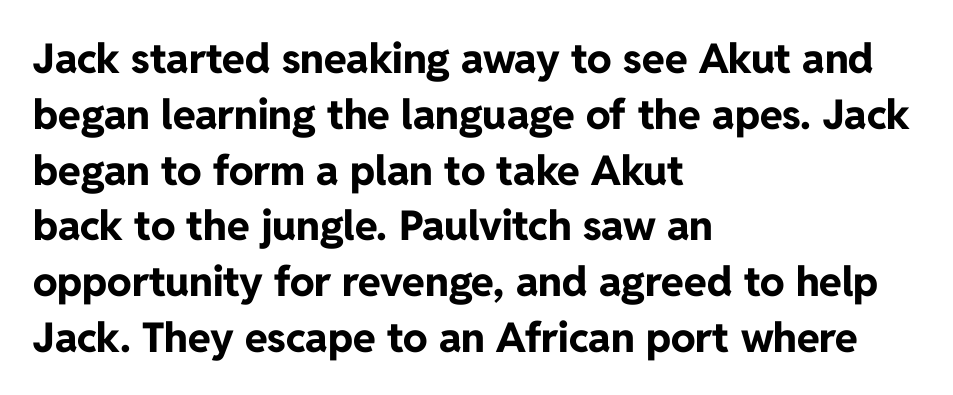
The image shows 41 px bold sans-serif type, upright; set left-aligned, normal line spacing (1.36x), normal letter spacing, not underlined; low stroke contrast and a medium x-height.
